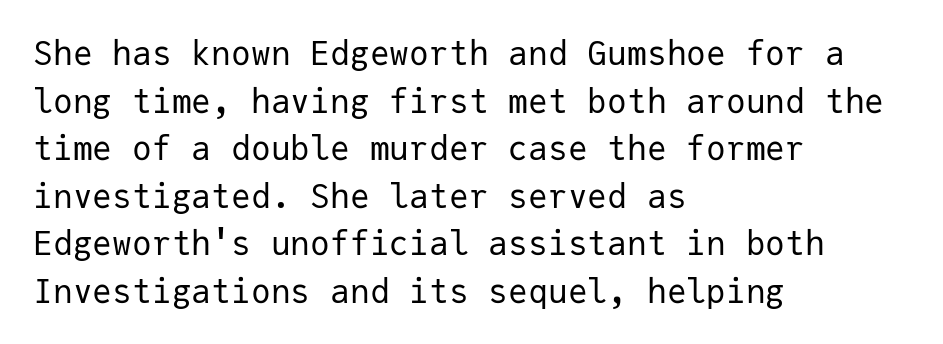
{"serif": "no", "italic": "no", "bold": "no", "weight": "regular", "width": "normal", "stroke_contrast": "low", "x_height": "medium", "monospaced": "yes", "underline": "no", "align": "left", "line_spacing": "normal", "line_spacing_ratio": 1.44, "letter_spacing": "normal", "letter_spacing_em": 0.0, "glyph_px": 33}
